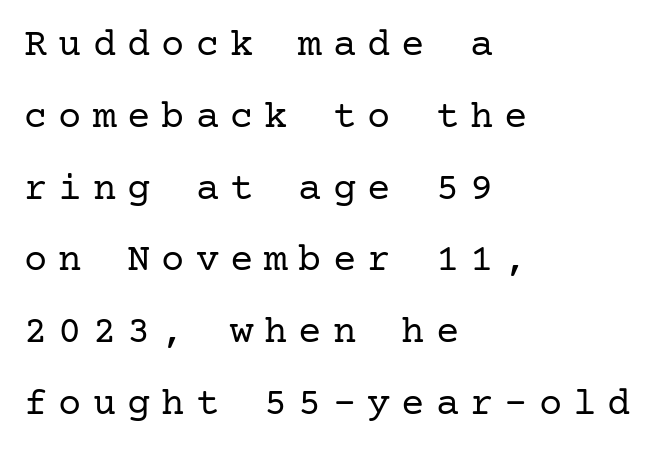
This sample uses expanded letter spacing, leaving extra air between glyphs. Regarding serifs, this sample has them. Teacher's note: observe the even left margin — that is flush-left alignment. Words float on clear page, feet unadorned. Notice how the stems are strictly vertical — no italics here. The passage shown is not bold in any degree.
